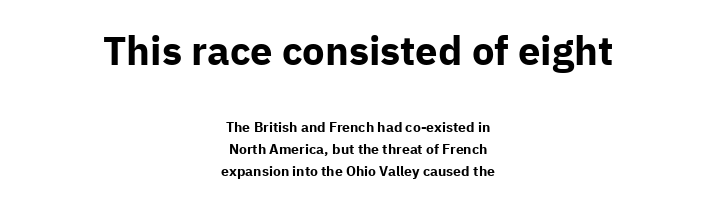
Q: Is the text bold? A: Yes.
Q: Is the text italic (slanted)? A: No, it is upright.
Q: Is the typeface a serif or a sans-serif typeface? A: Sans-serif.
Q: Is the text underlined? A: No.
Q: How is the paragraph aligned? A: Centered.
Q: Is the spacing between letters normal or unusually wide? A: Normal.
Q: Is the spacing between lines tight, normal or loose? A: Normal.
Q: Which block of text is set in a larger size, the first (top) or the second (bottom)? A: The first (top) one.
Q: Width (condensed, normal, or wide)? A: Normal.
Q: Stroke contrast? A: Low.
Q: x-height? A: Medium.
Q: Monospaced? A: No.
